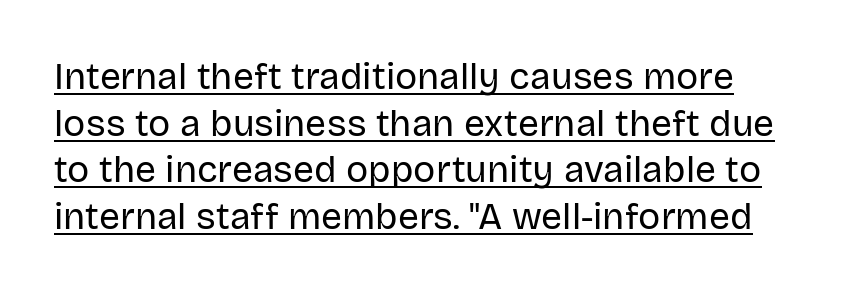
Posture: straight, roman, zero tilt. A typesetter would call this proportional, since set widths differ per character. Compared with a typical body face, this is equally light or lighter still. This sample carries an underscore along the baseline area.
